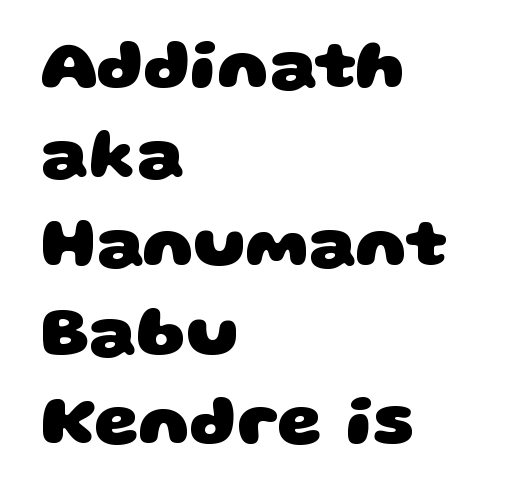
Q: Is the text bold? A: Yes.
Q: Is the typeface a serif or a sans-serif typeface? A: Sans-serif.
Q: Is the text underlined? A: No.
Q: How is the paragraph aligned? A: Left-aligned.
Q: Is the spacing between letters normal or unusually wide? A: Normal.
Q: Is the spacing between lines tight, normal or loose? A: Normal.
Q: Width (condensed, normal, or wide)? A: Wide.
Q: Stroke contrast? A: Low.
Q: x-height? A: Large.
Q: Monospaced? A: No.
